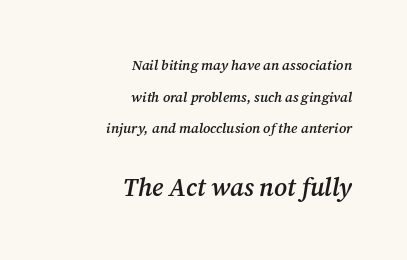
Glance below the letters and you will spot only blank space. A great deal of white space separates one row of letters from the next. Tracking here is standard; glyphs follow each other at the usual distance. Moderately thickened strokes mark this as semibold type. This is oblique type, the kind used for emphasis or titles.
